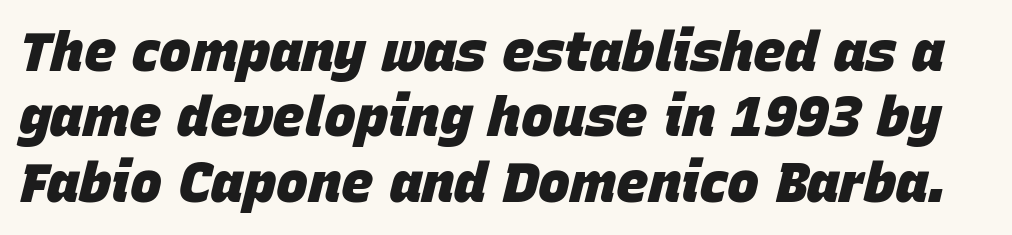
{"italic": "yes", "lean": "right", "slant_degrees": 15, "bold": "yes", "weight": "heavy", "width": "normal", "stroke_contrast": "low", "x_height": "large", "monospaced": "no", "underline": "no", "line_spacing_ratio": 1.21, "letter_spacing": "normal", "letter_spacing_em": 0.0, "glyph_px": 54}
